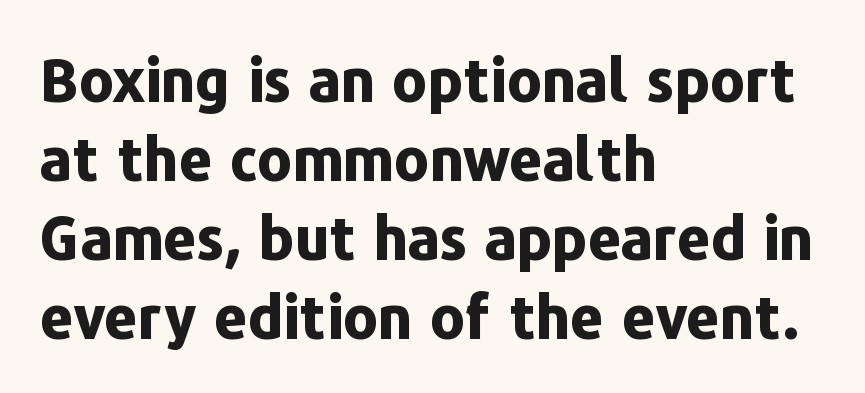
Emphasis by weight is at full strength: bold. How would I describe the line gaps? Plain and ordinary. You could call the tracking neutral — neither tight nor loose. Classification — sans serif. Check the space under the baseline: it is left empty. Character widths vary here, with narrow letters taking less room than wide ones.
